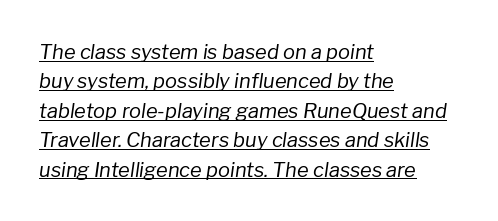
{"italic": "yes", "lean": "right", "slant_degrees": 8, "bold": "no", "underline": "yes", "align": "left", "line_spacing": "normal", "line_spacing_ratio": 1.47, "letter_spacing": "normal", "letter_spacing_em": 0.0, "glyph_px": 20}
